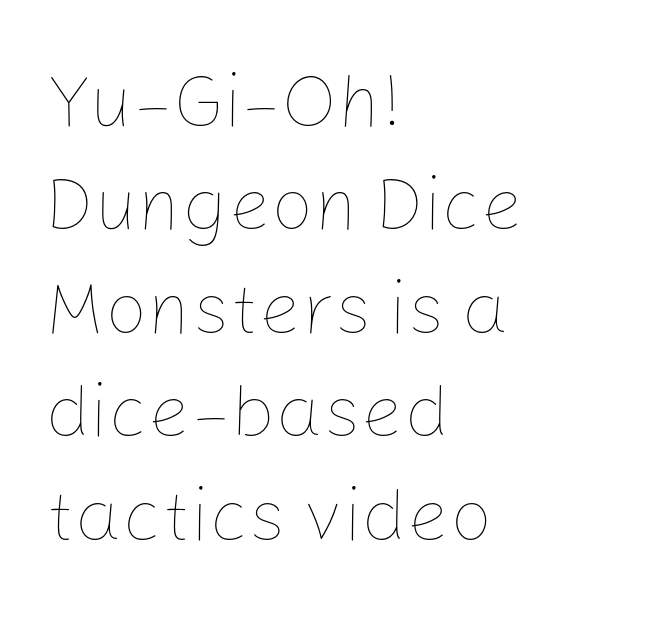
{"italic": "no", "bold": "no", "weight": "thin", "width": "normal", "stroke_contrast": "low", "x_height": "medium", "monospaced": "no", "underline": "no", "align": "left", "line_spacing": "normal", "line_spacing_ratio": 1.38, "letter_spacing": "normal", "letter_spacing_em": 0.0, "glyph_px": 75}
